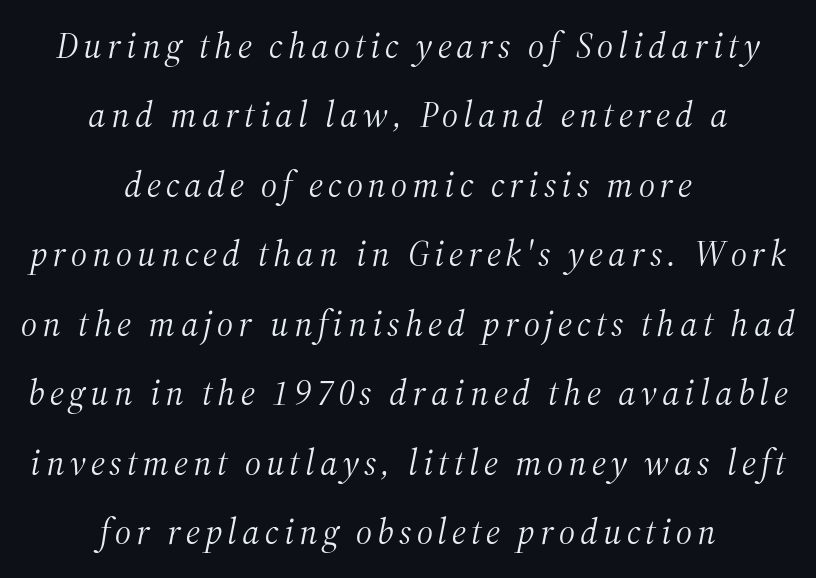
Q: Is the text bold? A: No.
Q: Is the text italic (slanted)? A: Yes, it leans right by about 12 degrees.
Q: Is the typeface a serif or a sans-serif typeface? A: Serif.
Q: Is the text underlined? A: No.
Q: How is the paragraph aligned? A: Centered.
Q: Is the spacing between lines tight, normal or loose? A: Loose.
Q: Width (condensed, normal, or wide)? A: Normal.
Q: Stroke contrast? A: Medium.
Q: x-height? A: Medium.
Q: Monospaced? A: No.
